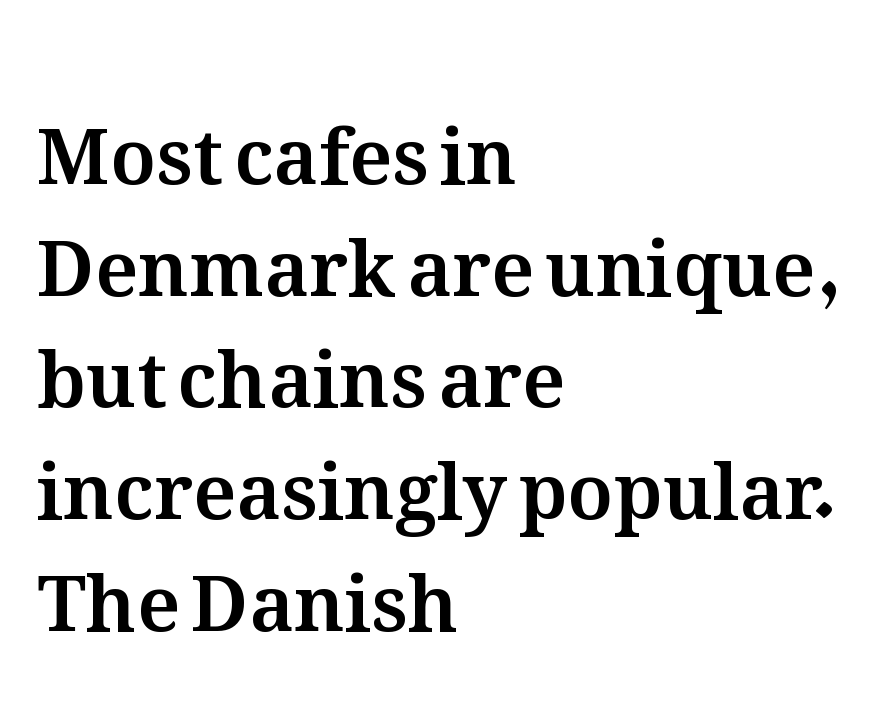
Compared with a centered layout, this one pins lines to the left instead. Clear beneath every line of the passage. The rows are spaced the way most documents space them. This sample has the flowing, uneven cadence of proportional lettering. Notice how the stems are strictly vertical — no italics here.
